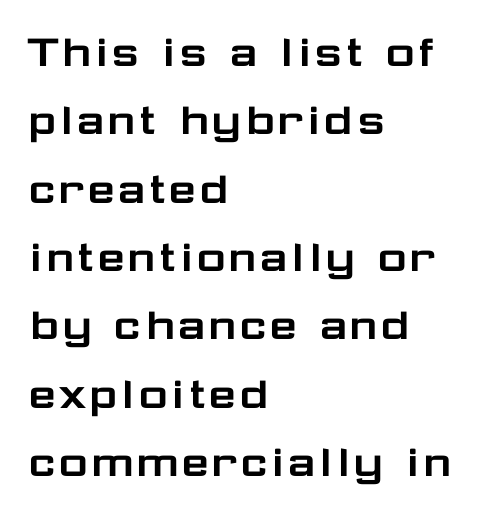
Q: Is the text italic (slanted)? A: No, it is upright.
Q: Is the typeface a serif or a sans-serif typeface? A: Sans-serif.
Q: Is the text underlined? A: No.
Q: How is the paragraph aligned? A: Left-aligned.
Q: Is the spacing between letters normal or unusually wide? A: Normal.
Q: Is the spacing between lines tight, normal or loose? A: Normal.
Q: Width (condensed, normal, or wide)? A: Wide.
Q: Stroke contrast? A: Low.
Q: x-height? A: Medium.
Q: Monospaced? A: No.
